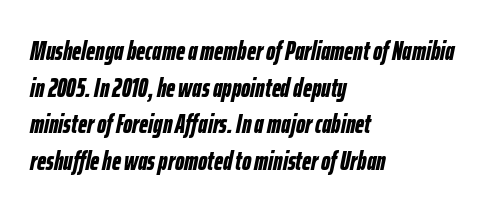
Set as a true bold cut, around the 700 mark. The words here are not underlined. Words appear dense and cohesive because spacing is normal. Is the block centered? No — it sits flush against the left margin. The specimen reads as italic at a glance. Vertical spacing — default.
